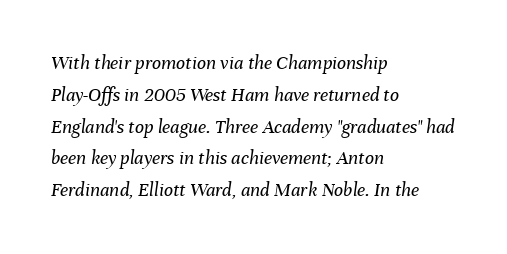
{"italic": "yes", "lean": "right", "slant_degrees": 8, "bold": "no", "underline": "no", "align": "left", "line_spacing": "normal", "line_spacing_ratio": 1.59, "letter_spacing": "normal", "letter_spacing_em": 0.0, "glyph_px": 20}
